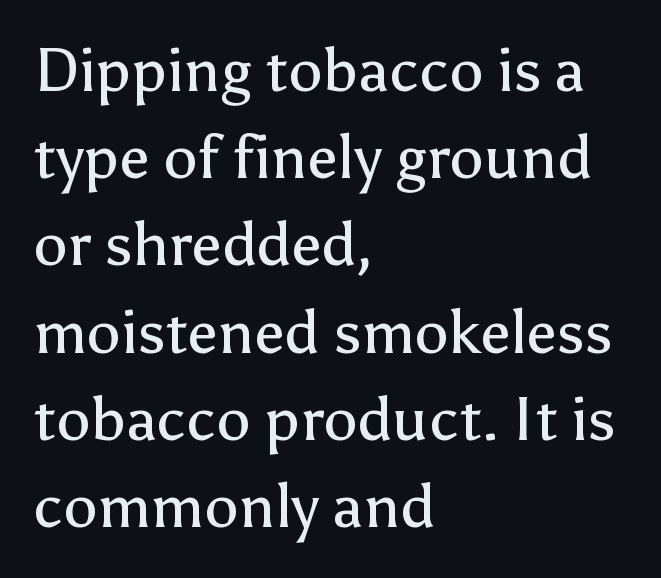
The rendering shows plain stroke endings on the letterforms — a sans-serif design. The cut favours lightness, reaching ordinary text weight at its darkest. Leading: standard. Here the designer chose a conventional face with non-uniform glyph widths.
